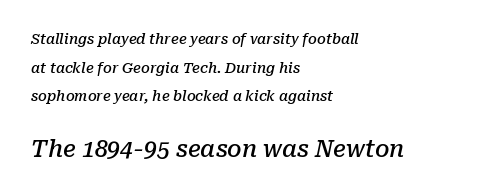
{"italic": "yes", "lean": "right", "slant_degrees": 10, "bold": "semi", "underline": "no", "align": "left", "line_spacing": "loose", "line_spacing_ratio": 2.04, "letter_spacing": "normal", "letter_spacing_em": 0.0, "larger_block": "second", "size_ratio": 1.64, "glyph_px": 23}
